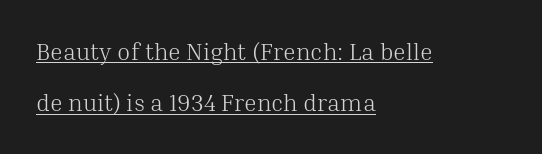
Q: Is the text bold? A: No.
Q: Is the text italic (slanted)? A: No, it is upright.
Q: Is the text underlined? A: Yes.
Q: How is the paragraph aligned? A: Left-aligned.
Q: Is the spacing between letters normal or unusually wide? A: Normal.
Q: Is the spacing between lines tight, normal or loose? A: Loose.
